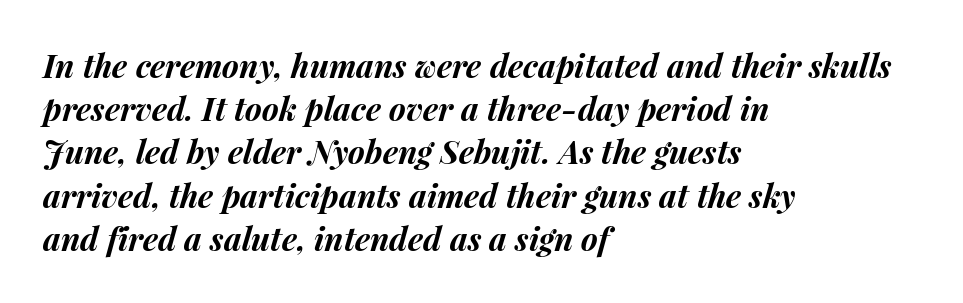
{"italic": "yes", "lean": "right", "slant_degrees": 15, "bold": "yes", "weight": "bold", "width": "normal", "stroke_contrast": "medium", "x_height": "medium", "monospaced": "no", "underline": "no", "align": "left", "line_spacing": "normal", "line_spacing_ratio": 1.35, "letter_spacing": "normal", "letter_spacing_em": 0.0, "glyph_px": 32}
